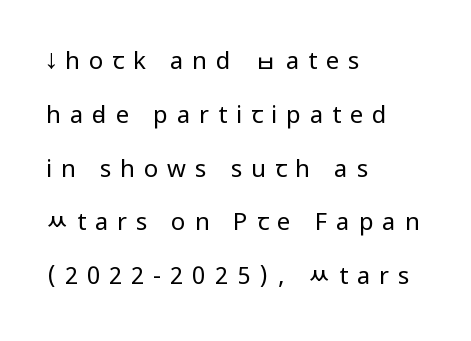
Q: Is the text bold? A: No.
Q: Is the text italic (slanted)? A: No, it is upright.
Q: Is the text underlined? A: No.
Q: How is the paragraph aligned? A: Left-aligned.
Q: Is the spacing between letters normal or unusually wide? A: Unusually wide.
Q: Is the spacing between lines tight, normal or loose? A: Loose.
